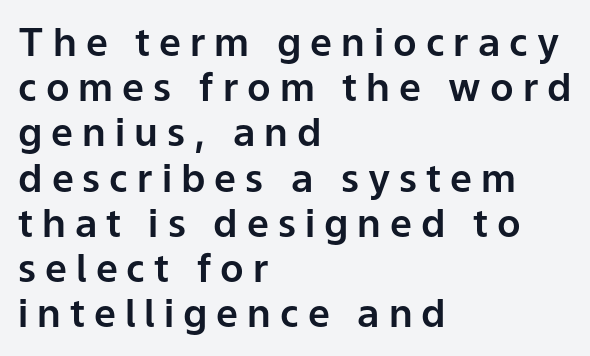
Q: Is the text italic (slanted)? A: No, it is upright.
Q: Is the typeface a serif or a sans-serif typeface? A: Sans-serif.
Q: Is the text underlined? A: No.
Q: How is the paragraph aligned? A: Left-aligned.
Q: Is the spacing between letters normal or unusually wide? A: Unusually wide.
Q: Width (condensed, normal, or wide)? A: Normal.
Q: Stroke contrast? A: Low.
Q: x-height? A: Medium.
Q: Monospaced? A: No.
